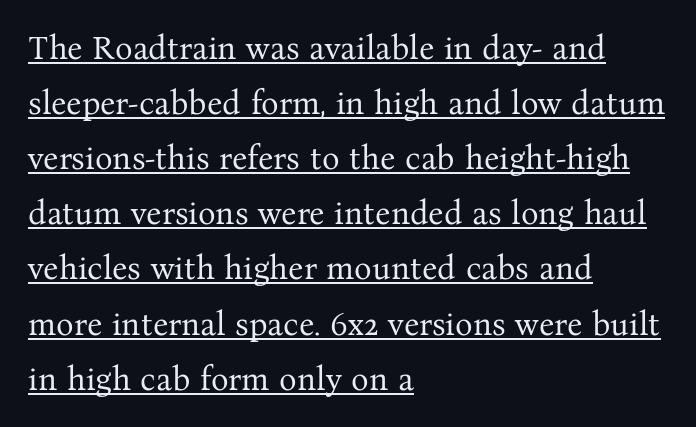
The image shows 33 px regular-weight serif type, upright; set left-aligned, normal line spacing (1.67x), normal letter spacing, underlined; medium stroke contrast and a medium x-height.
